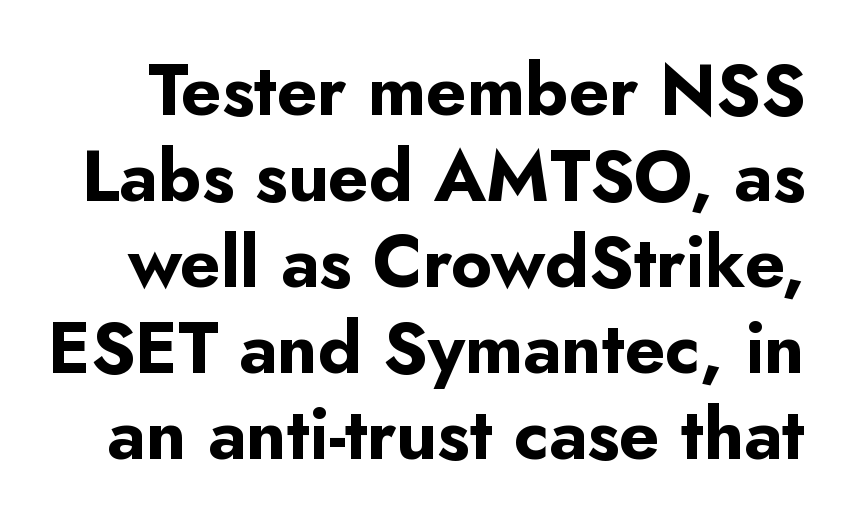
The image shows 71 px bold sans-serif type, upright; set line spacing 1.21x, normal letter spacing, not underlined; low stroke contrast and a small x-height.
